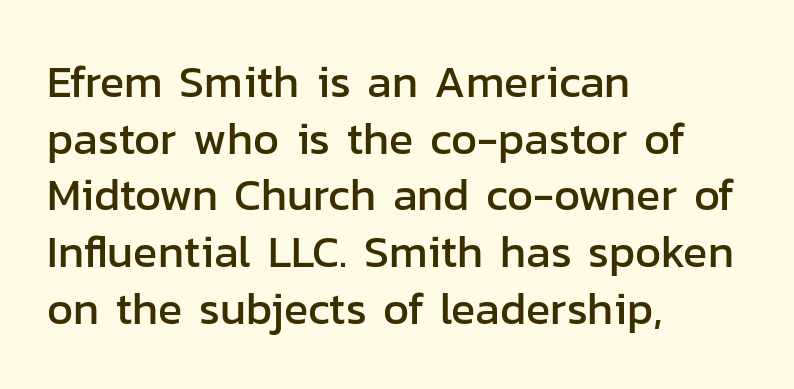
The image shows 45 px sans-serif type, upright; set left-aligned, normal line spacing (1.26x), normal letter spacing, not underlined; low stroke contrast and a medium x-height.
